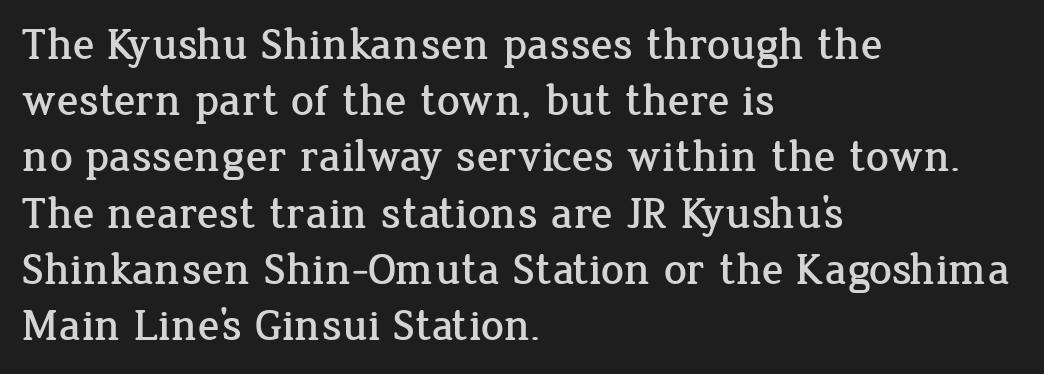
This sample has the flowing, uneven cadence of proportional lettering. Check the space under the baseline: it is left empty. A classic flush-left, rag-right setting is used for this passage. A typesetter would mark this as roman, not italic. This sample keeps an unexceptional amount of space between lines. The rendering keeps characters at their native spacing.
